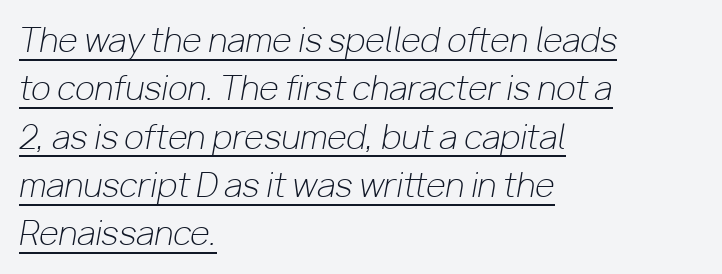
The image shows 32 px light type, italic (leaning right); set left-aligned, normal line spacing (1.51x), normal letter spacing, underlined; low stroke contrast and a medium x-height.
